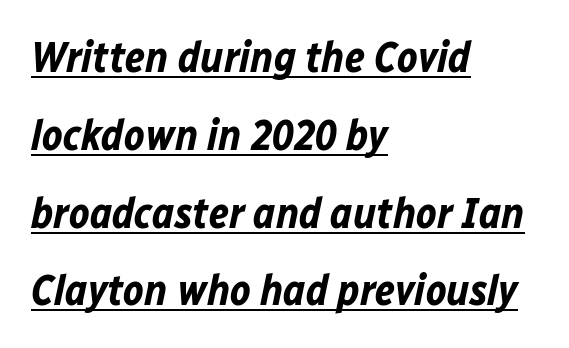
{"italic": "yes", "lean": "right", "slant_degrees": 12, "bold": "yes", "weight": "bold", "width": "normal", "stroke_contrast": "low", "x_height": "medium", "monospaced": "no", "underline": "yes", "align": "left", "line_spacing_ratio": 1.81, "letter_spacing": "normal", "letter_spacing_em": 0.0, "glyph_px": 43}
